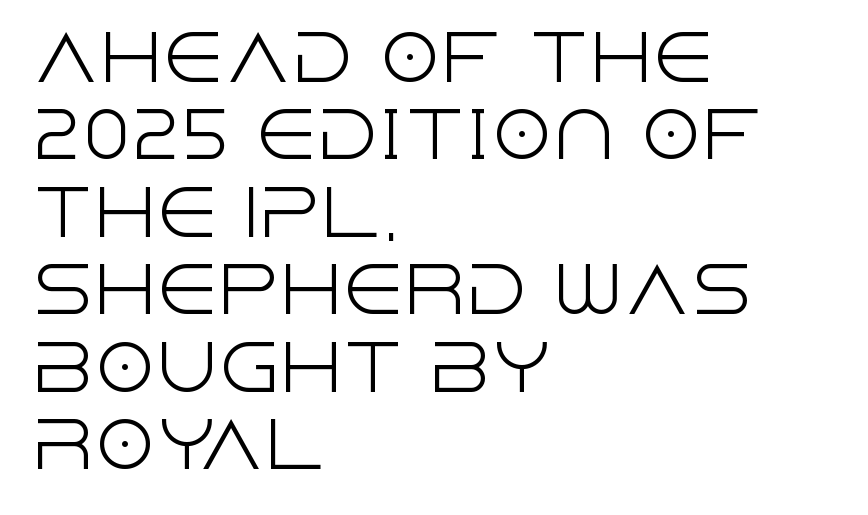
{"serif": "no", "italic": "no", "bold": "no", "weight": "light", "width": "normal", "x_height": "large", "monospaced": "no", "underline": "no", "align": "left", "line_spacing": "normal", "line_spacing_ratio": 1.25, "letter_spacing": "normal", "letter_spacing_em": 0.0, "glyph_px": 62}
